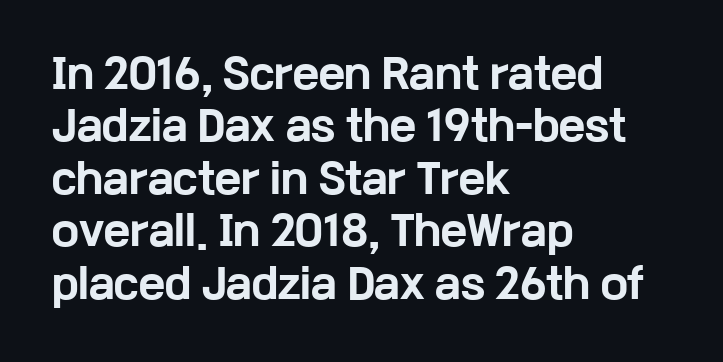
Short and long lines alike share a common starting point at left. It's the straight-up-and-down kind of type. Note: no serifs on the glyphs. This sample has the flowing, uneven cadence of proportional lettering.
